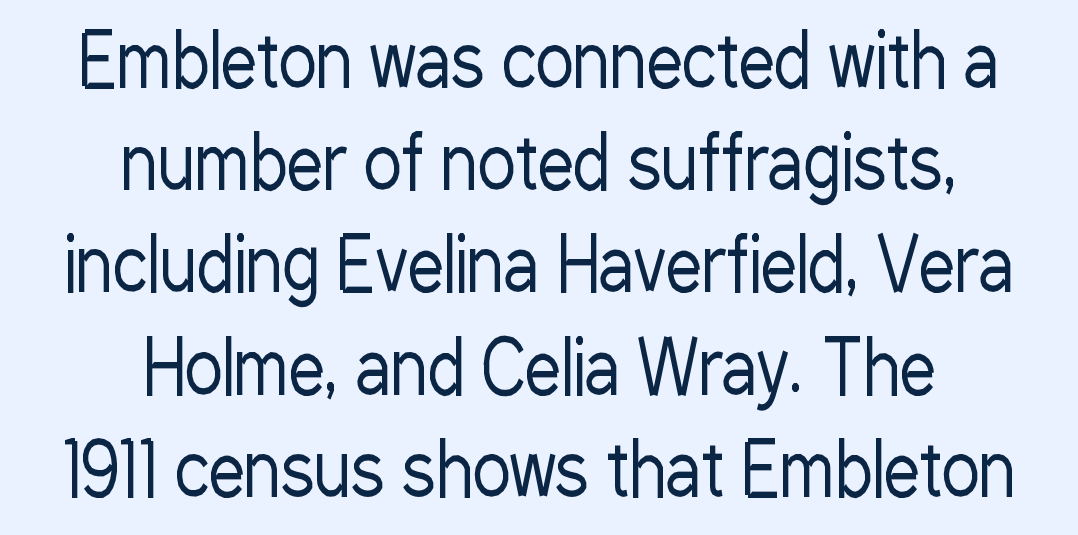
Q: Is the text bold? A: No.
Q: Is the text italic (slanted)? A: No, it is upright.
Q: Is the typeface a serif or a sans-serif typeface? A: Sans-serif.
Q: Is the text underlined? A: No.
Q: How is the paragraph aligned? A: Centered.
Q: Is the spacing between letters normal or unusually wide? A: Normal.
Q: Is the spacing between lines tight, normal or loose? A: Normal.
Q: Width (condensed, normal, or wide)? A: Condensed.
Q: Stroke contrast? A: Low.
Q: x-height? A: Medium.
Q: Monospaced? A: No.
